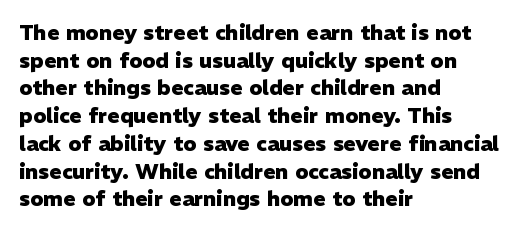
Q: Is the text bold? A: Yes.
Q: Is the text italic (slanted)? A: No, it is upright.
Q: Is the text underlined? A: No.
Q: How is the paragraph aligned? A: Left-aligned.
Q: Is the spacing between letters normal or unusually wide? A: Normal.
Q: Is the spacing between lines tight, normal or loose? A: Normal.
